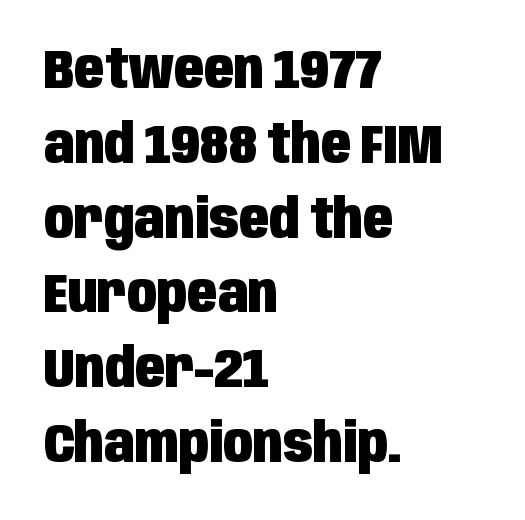
The image shows 55 px heavy, condensed sans-serif type, upright; set left-aligned, normal line spacing (1.36x), normal letter spacing, not underlined; low stroke contrast and a large x-height.
